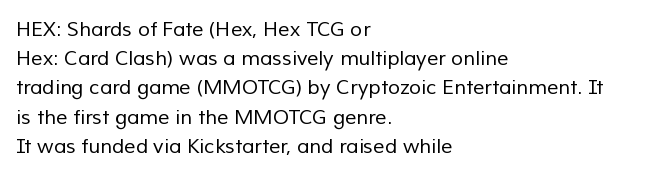
{"bold": "no", "underline": "no", "align": "left", "line_spacing": "normal", "line_spacing_ratio": 1.46, "letter_spacing": "normal", "letter_spacing_em": 0.0, "glyph_px": 20}
